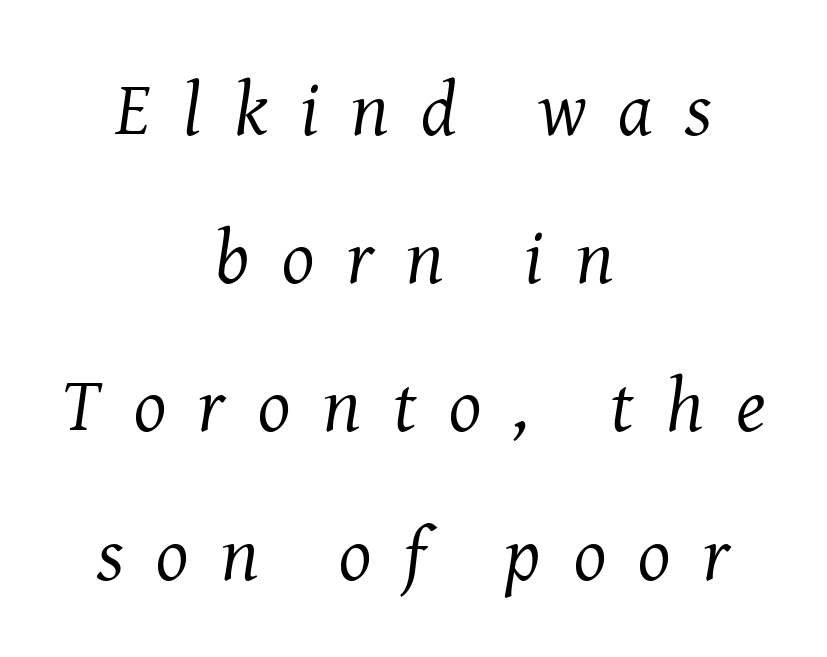
Q: Is the text bold? A: No.
Q: Is the text italic (slanted)? A: Yes, it leans right by about 8 degrees.
Q: Is the typeface a serif or a sans-serif typeface? A: Serif.
Q: Is the text underlined? A: No.
Q: How is the paragraph aligned? A: Centered.
Q: Is the spacing between letters normal or unusually wide? A: Unusually wide.
Q: Is the spacing between lines tight, normal or loose? A: Loose.
Q: Width (condensed, normal, or wide)? A: Normal.
Q: Stroke contrast? A: Medium.
Q: x-height? A: Medium.
Q: Monospaced? A: No.
